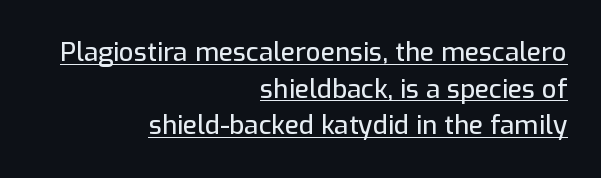
The image shows 26 px text type, upright; set right-aligned, normal line spacing (1.41x), normal letter spacing, underlined.
